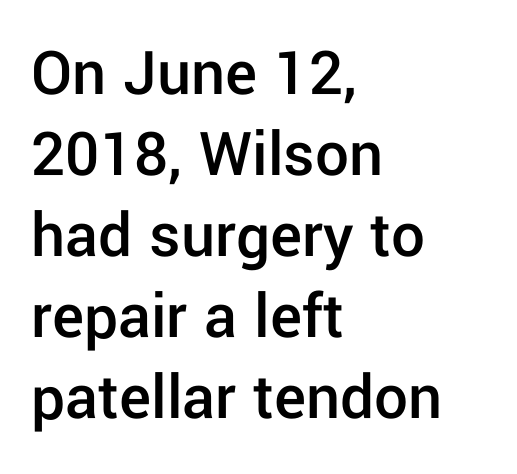
The image shows 67 px semibold sans-serif type, upright; set left-aligned, line spacing 1.21x, normal letter spacing, not underlined; low stroke contrast and a medium x-height.
